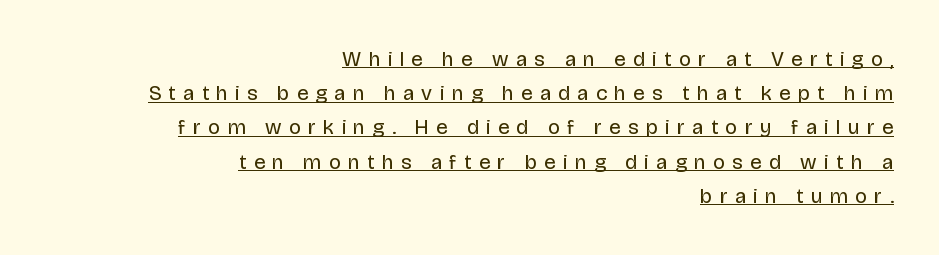
Q: Is the text bold? A: No.
Q: Is the text italic (slanted)? A: No, it is upright.
Q: Is the text underlined? A: Yes.
Q: How is the paragraph aligned? A: Right-aligned.
Q: Is the spacing between letters normal or unusually wide? A: Unusually wide.
Q: Is the spacing between lines tight, normal or loose? A: Normal.
